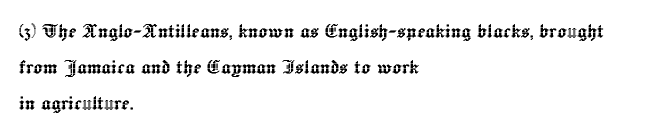
{"italic": "no", "underline": "no", "align": "left", "line_spacing": "normal", "line_spacing_ratio": 1.49, "letter_spacing": "normal", "letter_spacing_em": 0.0, "glyph_px": 24}
